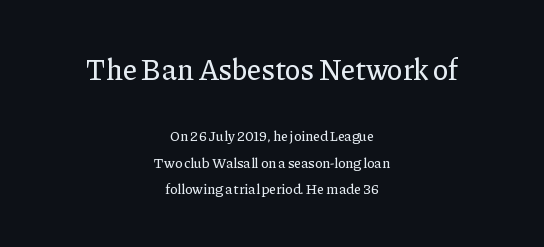
The image shows 29 px serif type, upright; set centered, loose line spacing (1.9x), normal letter spacing, not underlined; the first (top) block is 2.07x larger; low stroke contrast and a medium x-height.
